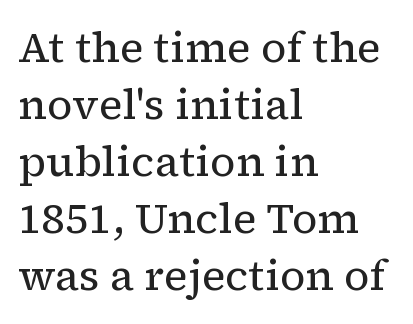
Observe the ordinary spacing: letters are neighbours, not strangers. Normally led — the rows are evenly, conventionally spaced. Letters rest on an invisible, unmarked baseline. The letters advance in unequal steps, a hallmark of proportional type. Do the letters lean? They stand straight. Classification — serif.
